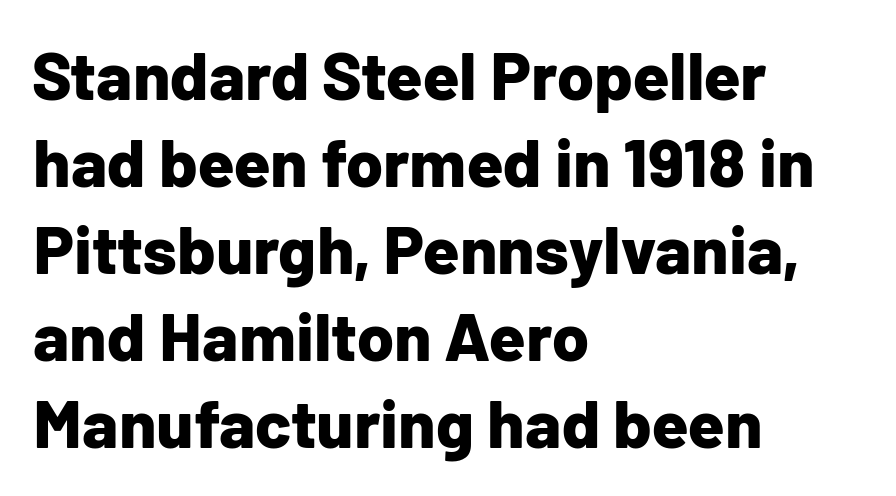
Does the weight exceed regular? Yes, all the way to bold. Posture: vertical. Nobody touched the tracking dial on this one. The font family rendered here belongs to the sans-serif group. Short and long lines alike share a common starting point at left. The face used here is proportionally spaced, like ordinary book or web type.
